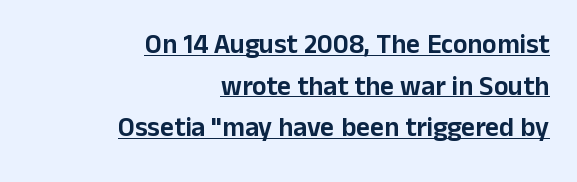
Q: Is the text italic (slanted)? A: No, it is upright.
Q: Is the text underlined? A: Yes.
Q: How is the paragraph aligned? A: Right-aligned.
Q: Is the spacing between letters normal or unusually wide? A: Normal.
Q: Is the spacing between lines tight, normal or loose? A: Normal.
